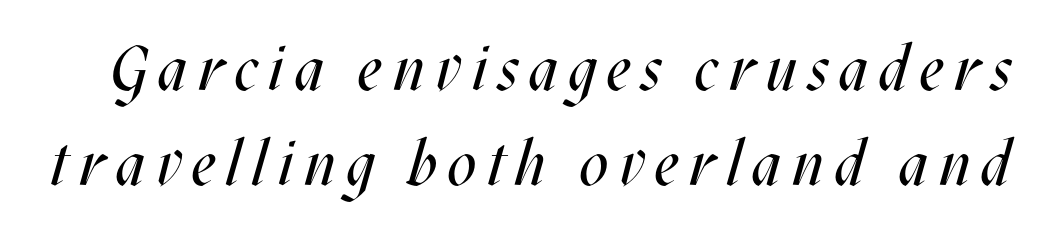
Q: Is the text bold? A: No.
Q: Is the text italic (slanted)? A: Yes, it leans right by about 17 degrees.
Q: Is the text underlined? A: No.
Q: Is the spacing between lines tight, normal or loose? A: Normal.
Q: Width (condensed, normal, or wide)? A: Condensed.
Q: Stroke contrast? A: Medium.
Q: x-height? A: Large.
Q: Monospaced? A: No.
